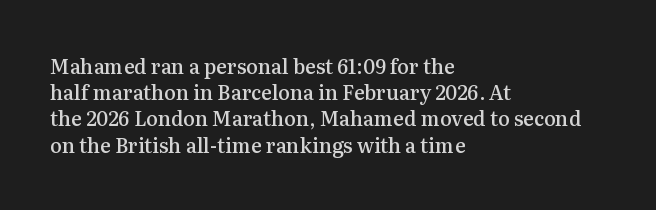
Q: Is the text bold? A: Semi-bold.
Q: Is the text italic (slanted)? A: No, it is upright.
Q: Is the text underlined? A: No.
Q: How is the paragraph aligned? A: Left-aligned.
Q: Is the spacing between letters normal or unusually wide? A: Normal.
Q: Is the spacing between lines tight, normal or loose? A: Normal.
